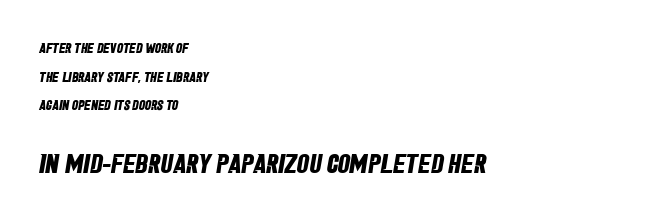
The image shows 27 px bold type; set left-aligned, loose line spacing (2.04x), normal letter spacing, not underlined; the second (bottom) block is 1.93x larger.
